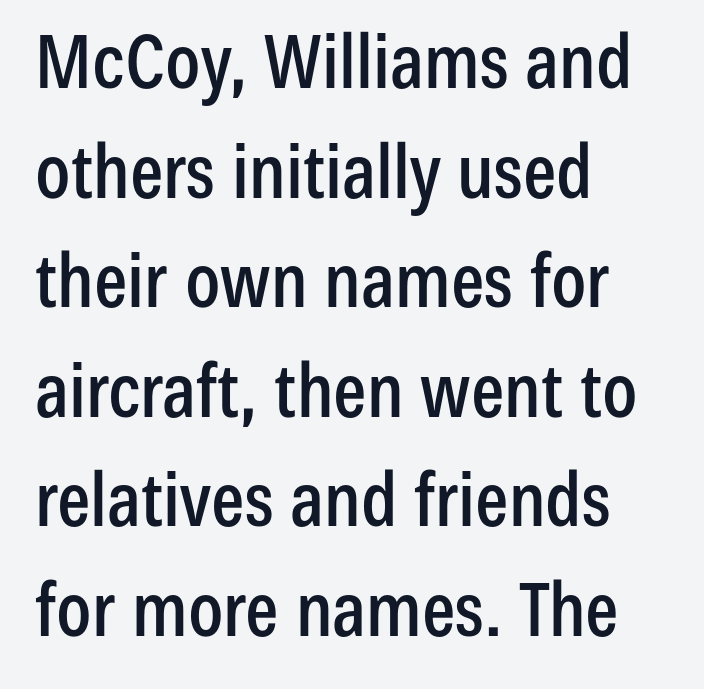
Q: Is the text italic (slanted)? A: No, it is upright.
Q: Is the typeface a serif or a sans-serif typeface? A: Sans-serif.
Q: Is the text underlined? A: No.
Q: How is the paragraph aligned? A: Left-aligned.
Q: Is the spacing between letters normal or unusually wide? A: Normal.
Q: Is the spacing between lines tight, normal or loose? A: Normal.
Q: Width (condensed, normal, or wide)? A: Condensed.
Q: Stroke contrast? A: Low.
Q: x-height? A: Medium.
Q: Monospaced? A: No.
